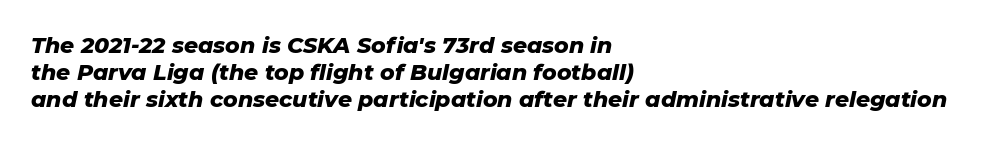
{"italic": "yes", "lean": "right", "slant_degrees": 11, "bold": "yes", "underline": "no", "align": "left", "line_spacing_ratio": 1.23, "letter_spacing": "normal", "letter_spacing_em": 0.0, "glyph_px": 22}
